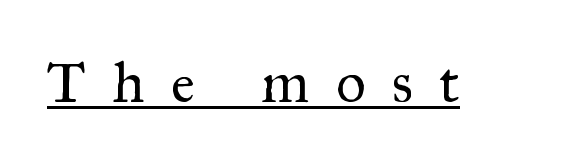
Q: Is the text bold? A: No.
Q: Is the text italic (slanted)? A: No, it is upright.
Q: Is the typeface a serif or a sans-serif typeface? A: Serif.
Q: Is the text underlined? A: Yes.
Q: Is the spacing between letters normal or unusually wide? A: Unusually wide.
Q: Width (condensed, normal, or wide)? A: Normal.
Q: Stroke contrast? A: Medium.
Q: x-height? A: Small.
Q: Monospaced? A: No.
